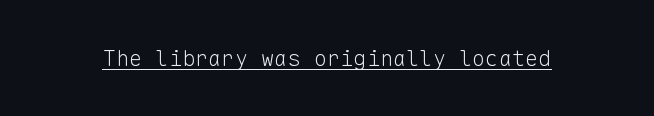
Q: Is the text bold? A: No.
Q: Is the text italic (slanted)? A: No, it is upright.
Q: Is the text underlined? A: Yes.
Q: Is the spacing between letters normal or unusually wide? A: Normal.
